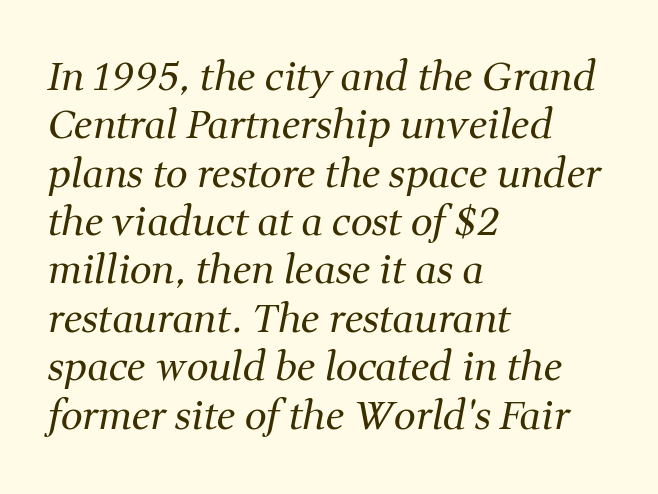
Q: Is the text bold? A: No.
Q: Is the text italic (slanted)? A: Yes, it leans right by about 11 degrees.
Q: Is the typeface a serif or a sans-serif typeface? A: Serif.
Q: Is the text underlined? A: No.
Q: How is the paragraph aligned? A: Left-aligned.
Q: Is the spacing between letters normal or unusually wide? A: Normal.
Q: Width (condensed, normal, or wide)? A: Normal.
Q: Stroke contrast? A: Medium.
Q: x-height? A: Medium.
Q: Monospaced? A: No.
